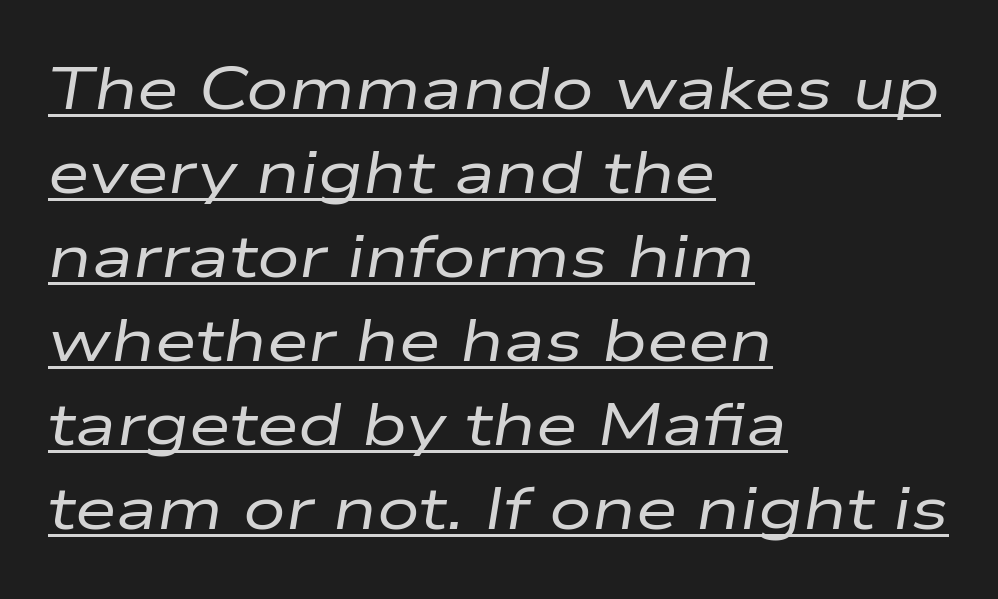
{"italic": "yes", "lean": "right", "slant_degrees": 9, "bold": "no", "weight": "regular", "width": "wide", "stroke_contrast": "low", "x_height": "medium", "monospaced": "no", "underline": "yes", "align": "left", "line_spacing": "normal", "line_spacing_ratio": 1.4, "letter_spacing": "normal", "letter_spacing_em": 0.0, "glyph_px": 60}
